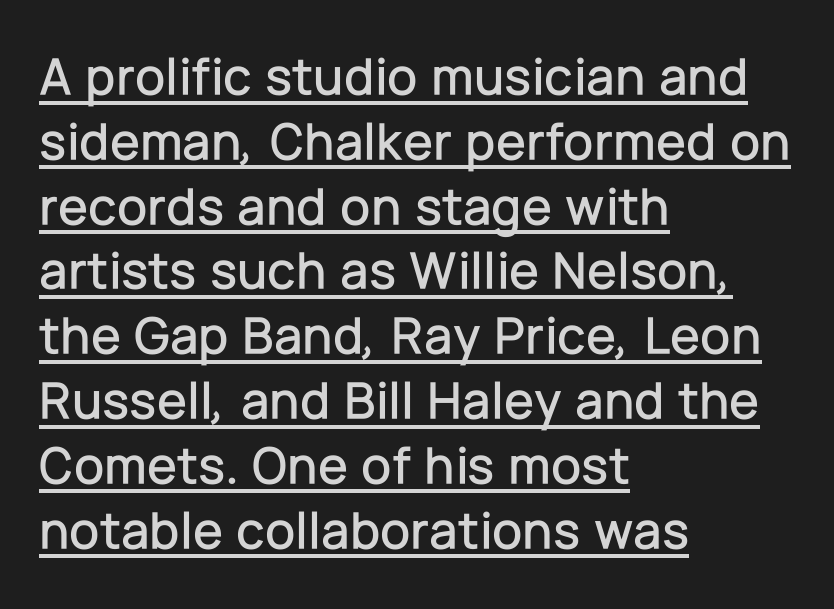
{"serif": "no", "italic": "no", "width": "normal", "stroke_contrast": "low", "x_height": "medium", "monospaced": "no", "underline": "yes", "align": "left", "line_spacing_ratio": 1.2, "letter_spacing": "normal", "letter_spacing_em": 0.0, "glyph_px": 54}
